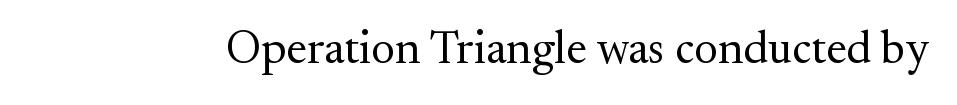
The image shows 46 px regular-weight serif type, upright; set normal letter spacing, not underlined; medium stroke contrast and a small x-height.
